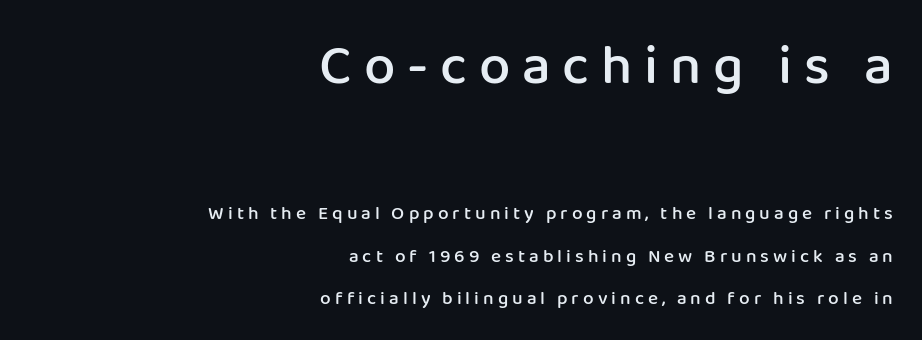
Spacing verdict: proportional, widths tailored to each character. What kind of face is this? One without serifs — a sans. The paragraph has a hard right edge and a soft left edge. Scale decreases going downward across the two blocks. How would I describe the line gaps? Wide and relaxed.
